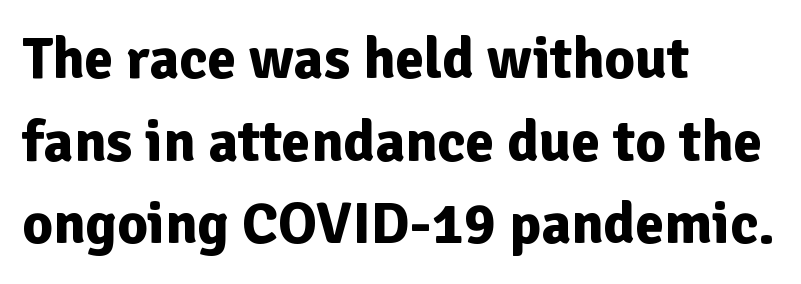
{"serif": "no", "italic": "no", "bold": "yes", "weight": "bold", "width": "normal", "stroke_contrast": "low", "x_height": "medium", "monospaced": "no", "underline": "no", "align": "left", "line_spacing": "normal", "line_spacing_ratio": 1.4, "letter_spacing": "normal", "letter_spacing_em": 0.0, "glyph_px": 59}
